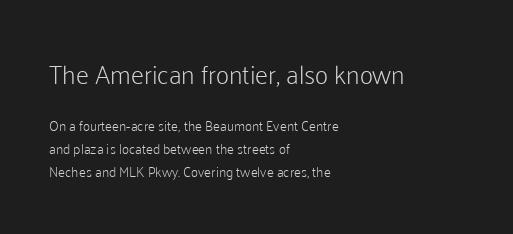
Q: Is the text bold? A: No.
Q: Is the text italic (slanted)? A: No, it is upright.
Q: Is the text underlined? A: No.
Q: How is the paragraph aligned? A: Left-aligned.
Q: Is the spacing between letters normal or unusually wide? A: Normal.
Q: Is the spacing between lines tight, normal or loose? A: Normal.
Q: Which block of text is set in a larger size, the first (top) or the second (bottom)? A: The first (top) one.
